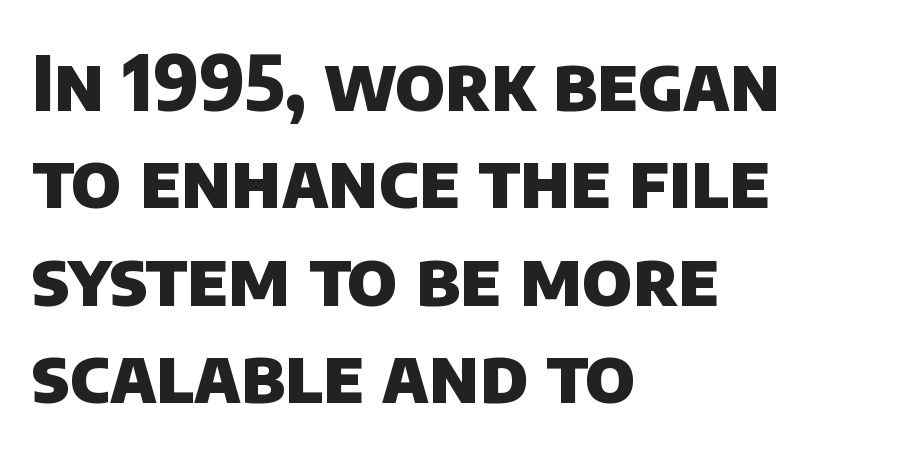
Q: Is the text bold? A: Yes.
Q: Is the typeface a serif or a sans-serif typeface? A: Sans-serif.
Q: Is the text underlined? A: No.
Q: How is the paragraph aligned? A: Left-aligned.
Q: Is the spacing between letters normal or unusually wide? A: Normal.
Q: Is the spacing between lines tight, normal or loose? A: Normal.
Q: Width (condensed, normal, or wide)? A: Normal.
Q: Stroke contrast? A: Low.
Q: x-height? A: Large.
Q: Monospaced? A: No.
